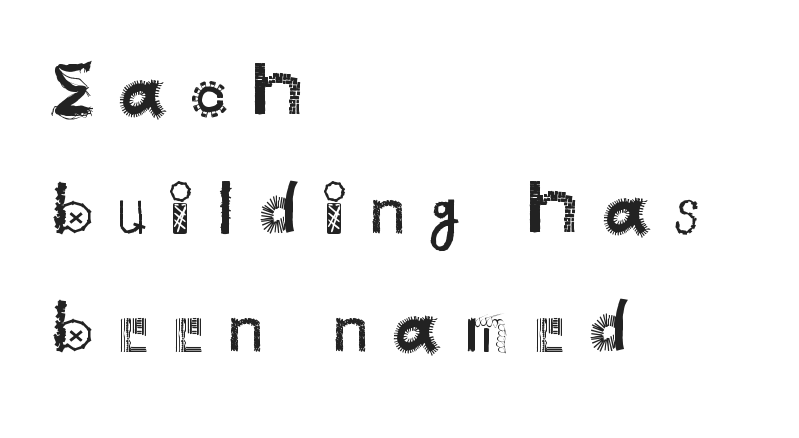
Unbolded letterforms with no extra heft. The passage shown is typed in a proportional face where columns would drift. Only glyphs here, with clear space below each row. Short note: letters widely spaced. Leading matches the norm, producing a regular column. Are there feet on the stems? There aren't — it's a sans.
